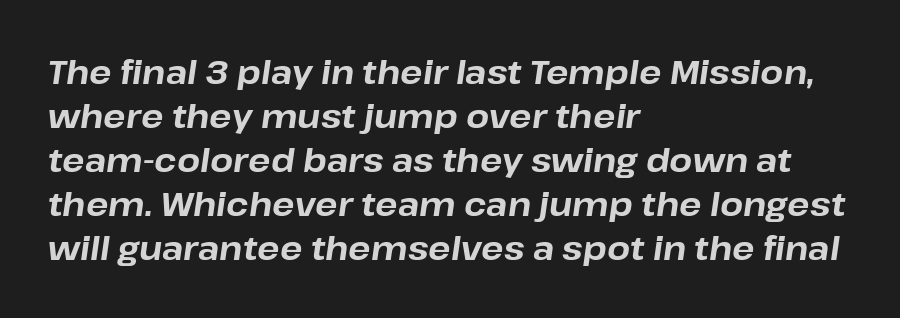
The image shows 33 px bold type, italic (leaning right); set left-aligned, normal line spacing (1.33x), normal letter spacing, not underlined; low stroke contrast and a medium x-height.
